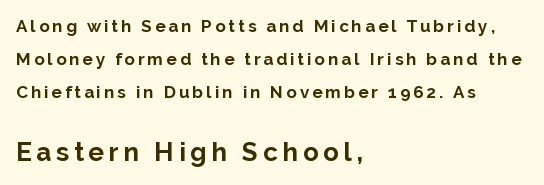
Q: Is the text bold? A: Yes.
Q: Is the text italic (slanted)? A: No, it is upright.
Q: Is the text underlined? A: No.
Q: How is the paragraph aligned? A: Left-aligned.
Q: Is the spacing between lines tight, normal or loose? A: Loose.
Q: Which block of text is set in a larger size, the first (top) or the second (bottom)? A: The second (bottom) one.
